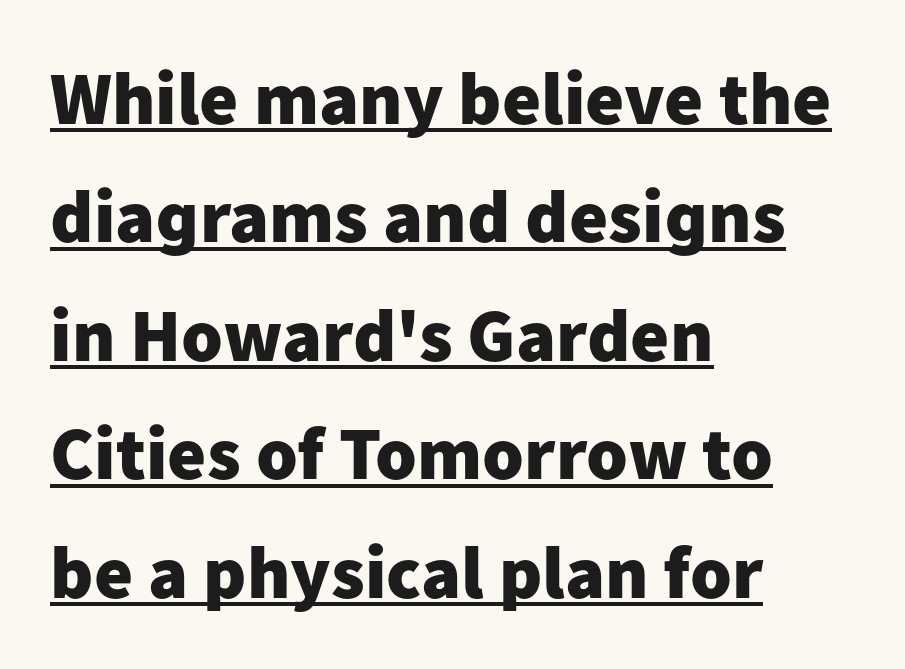
The font family rendered here belongs to the sans-serif group. The setting favours the left margin, as ordinary paragraphs usually do. Regular leading. What weight is shown? A full bold with thick strokes.
